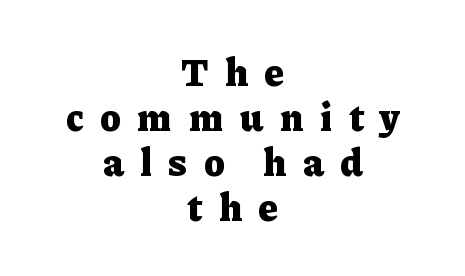
{"serif": "yes", "italic": "no", "bold": "yes", "weight": "heavy", "width": "normal", "stroke_contrast": "low", "x_height": "medium", "monospaced": "no", "underline": "no", "align": "center", "line_spacing": "tight", "line_spacing_ratio": 1.15, "letter_spacing": "wide", "letter_spacing_em": 0.43, "glyph_px": 39}
